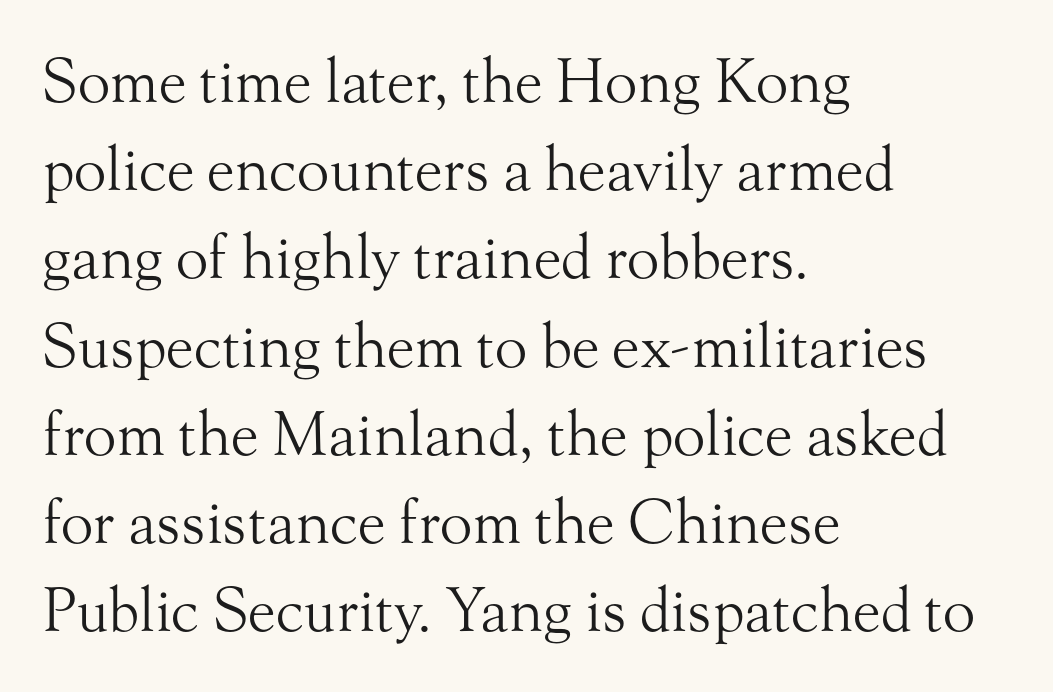
One glance says typical: line gaps are just what's usual. Italic: no, the glyphs are upright roman. A typesetter would label this face a serif. These lines are set flush left with a ragged right edge.
